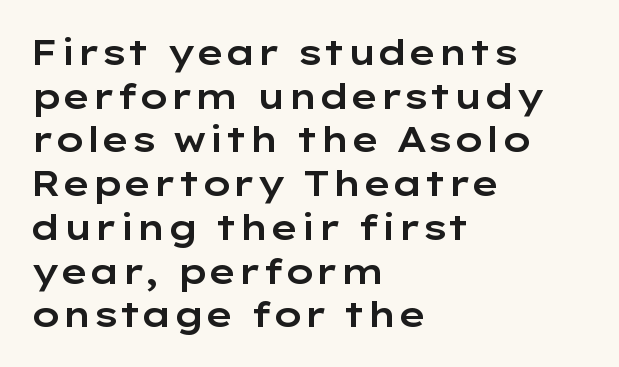
{"serif": "no", "italic": "no", "width": "wide", "stroke_contrast": "low", "x_height": "medium", "monospaced": "no", "underline": "no", "align": "left", "line_spacing": "normal", "line_spacing_ratio": 1.25, "letter_spacing": "normal", "letter_spacing_em": 0.0, "glyph_px": 35}
